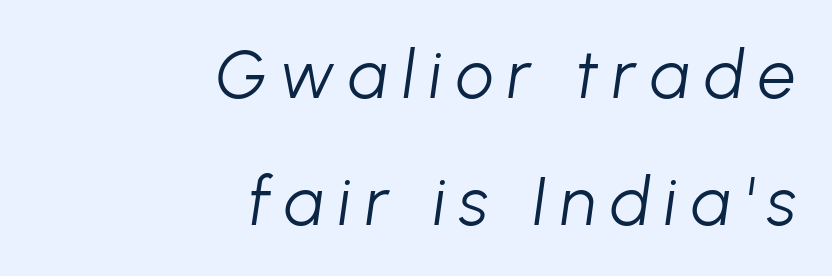
Unmarked baselines from the first word to the last. These lines have a slow, spaced-out rhythm from letter to letter. The typography opts for an oblique posture over an upright one. Here the designer chose a conventional face with non-uniform glyph widths.
